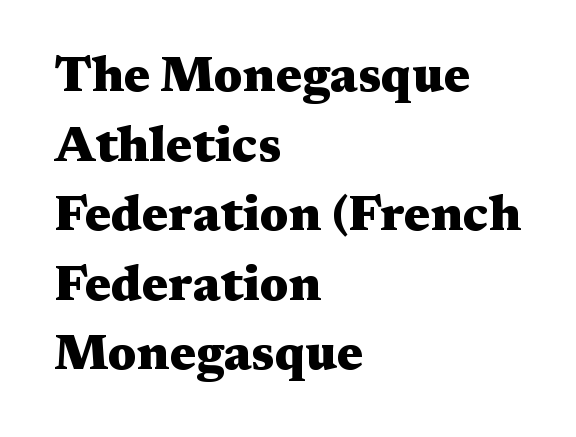
The image shows 49 px heavy, wide serif type, upright; set left-aligned, normal line spacing (1.42x), normal letter spacing, not underlined; medium stroke contrast and a medium x-height.
